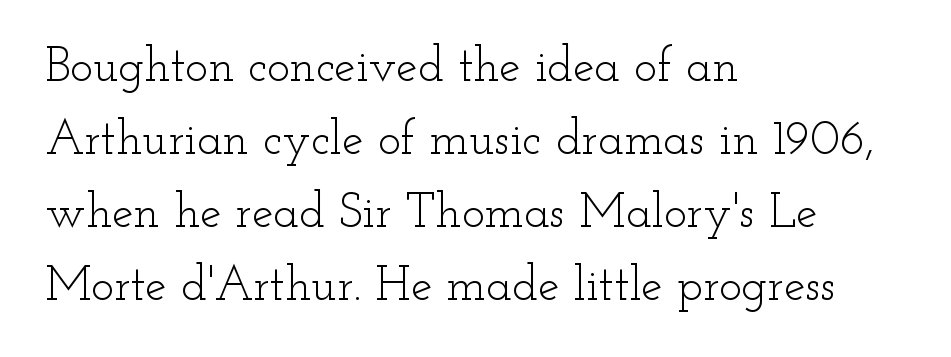
{"serif": "yes", "italic": "no", "bold": "no", "weight": "light", "width": "wide", "stroke_contrast": "low", "x_height": "small", "monospaced": "no", "underline": "no", "align": "left", "line_spacing": "normal", "line_spacing_ratio": 1.52, "letter_spacing": "normal", "letter_spacing_em": 0.0, "glyph_px": 48}
